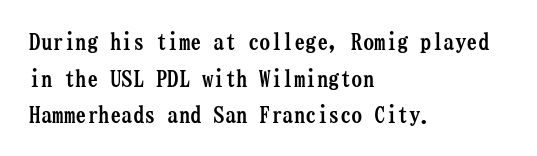
The image shows 23 px bold type, upright; set left-aligned, normal line spacing (1.59x), normal letter spacing, not underlined.
